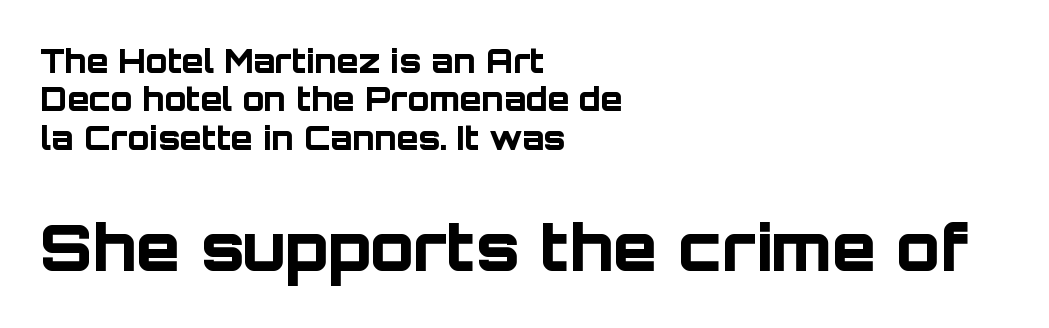
{"serif": "no", "italic": "no", "bold": "yes", "weight": "bold", "width": "normal", "stroke_contrast": "low", "x_height": "large", "monospaced": "no", "underline": "no", "align": "left", "line_spacing_ratio": 1.2, "letter_spacing": "normal", "letter_spacing_em": 0.0, "larger_block": "second", "size_ratio": 2.0, "glyph_px": 64}
